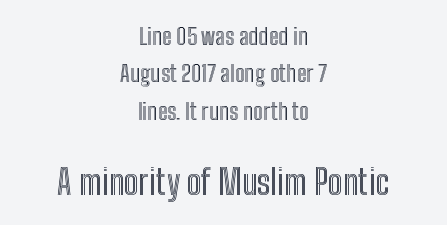
Q: Is the text italic (slanted)? A: No, it is upright.
Q: Is the text underlined? A: No.
Q: How is the paragraph aligned? A: Centered.
Q: Is the spacing between letters normal or unusually wide? A: Normal.
Q: Is the spacing between lines tight, normal or loose? A: Normal.
Q: Which block of text is set in a larger size, the first (top) or the second (bottom)? A: The second (bottom) one.
Q: Width (condensed, normal, or wide)? A: Condensed.
Q: x-height? A: Medium.
Q: Monospaced? A: No.
